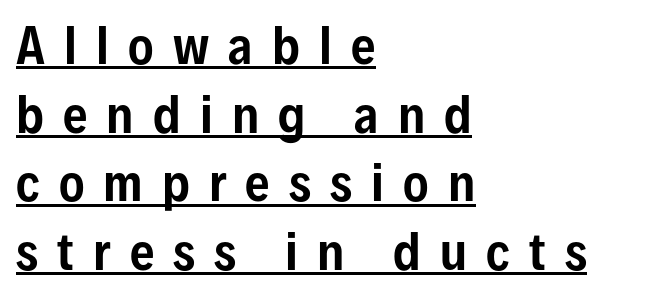
Q: Is the text italic (slanted)? A: No, it is upright.
Q: Is the typeface a serif or a sans-serif typeface? A: Sans-serif.
Q: Is the text underlined? A: Yes.
Q: How is the paragraph aligned? A: Left-aligned.
Q: Is the spacing between letters normal or unusually wide? A: Unusually wide.
Q: Is the spacing between lines tight, normal or loose? A: Normal.
Q: Width (condensed, normal, or wide)? A: Condensed.
Q: Stroke contrast? A: Low.
Q: x-height? A: Medium.
Q: Monospaced? A: No.
